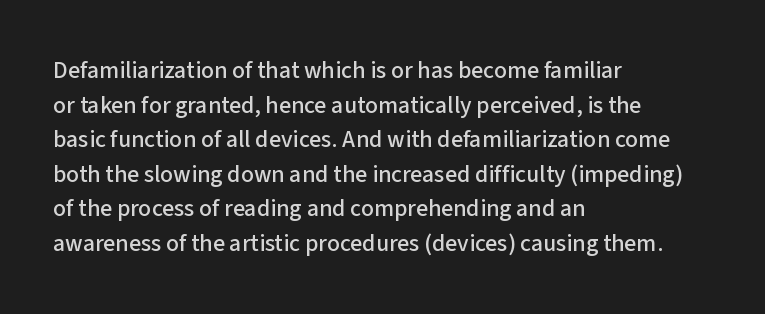
The compositor pushed each line to the left boundary. Compared with typical paragraphs, the rows here are spaced about the same. Here the glyphs are tracked normally, forming tight word shapes. Check the space under the baseline: it is left empty. You can tell it's not italic because the verticals are truly vertical.
